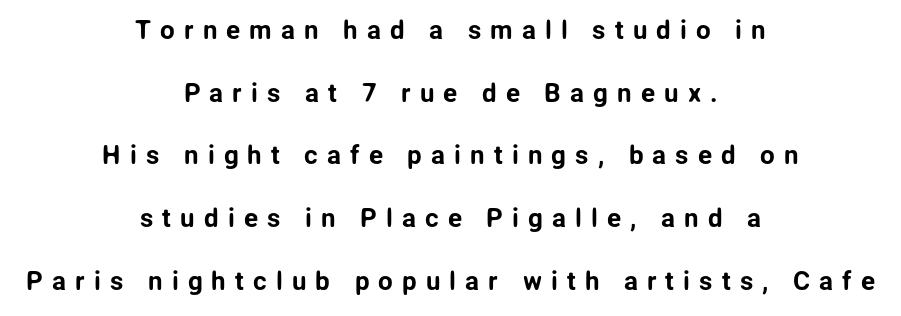
The image shows 26 px text type, upright; set centered, loose line spacing (2.41x), unusually wide letter spacing (+0.35 em), not underlined.
